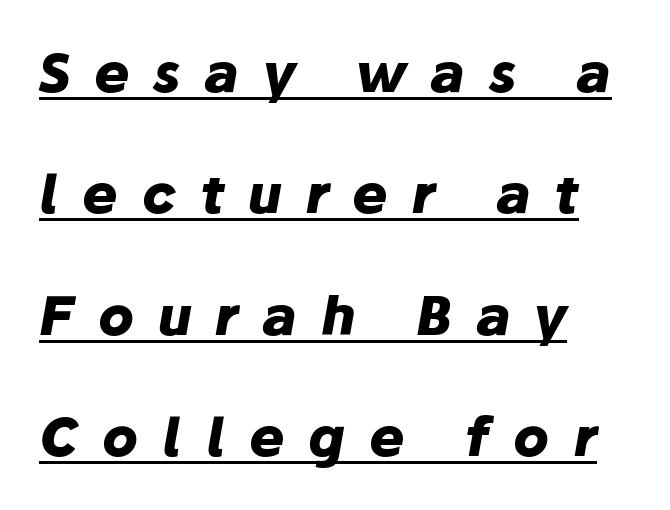
Does the copy run flush right? No — it runs flush left. Each letter keeps its own natural width here, so spacing adapts to shape. I'd describe the lettering as bold — thick and assertive. The rendering inserts visible extra space after every character.
